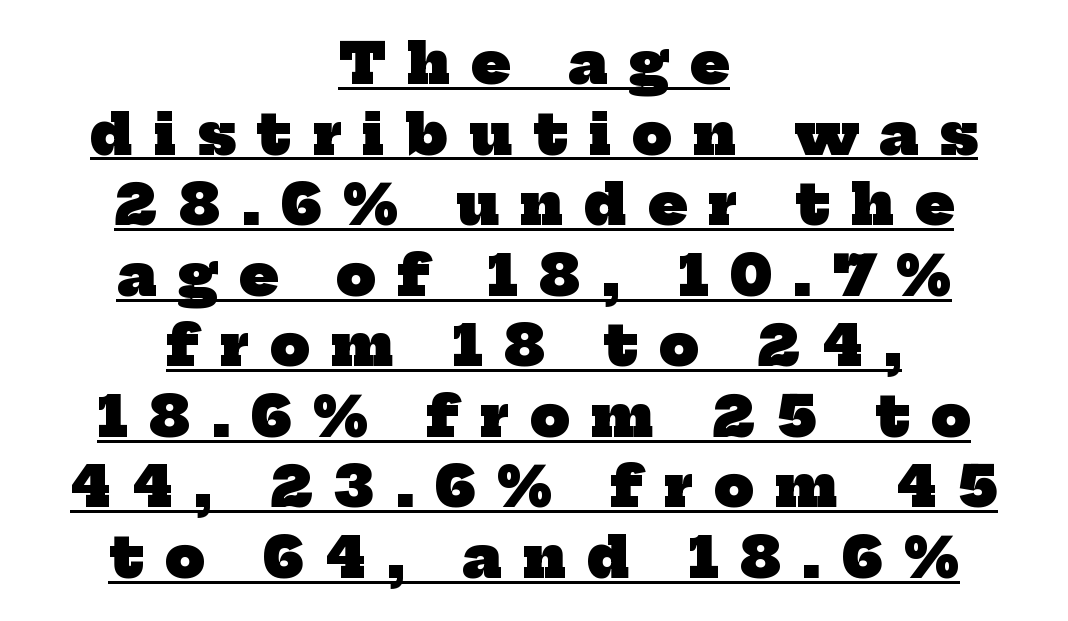
Q: Is the text bold? A: Yes.
Q: Is the typeface a serif or a sans-serif typeface? A: Serif.
Q: Is the text underlined? A: Yes.
Q: How is the paragraph aligned? A: Centered.
Q: Is the spacing between letters normal or unusually wide? A: Unusually wide.
Q: Is the spacing between lines tight, normal or loose? A: Normal.
Q: Width (condensed, normal, or wide)? A: Normal.
Q: Stroke contrast? A: Low.
Q: x-height? A: Medium.
Q: Monospaced? A: No.
